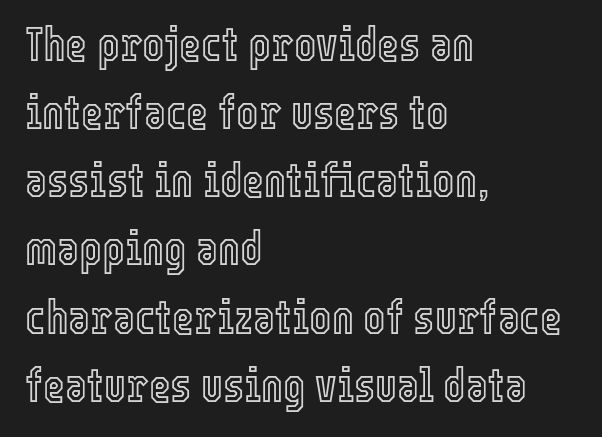
{"italic": "no", "width": "condensed", "x_height": "medium", "monospaced": "no", "underline": "no", "align": "left", "line_spacing": "normal", "line_spacing_ratio": 1.45, "letter_spacing": "normal", "letter_spacing_em": 0.0, "glyph_px": 47}
